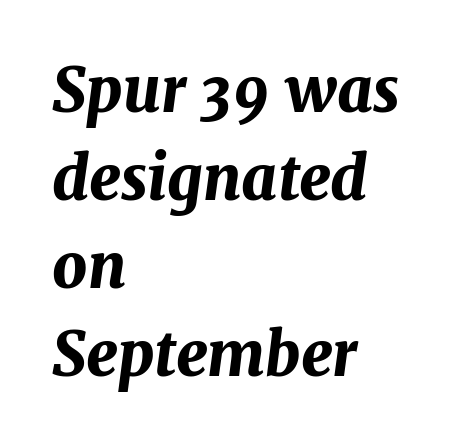
Q: Is the text bold? A: Yes.
Q: Is the text italic (slanted)? A: Yes, it leans right by about 7 degrees.
Q: Is the text underlined? A: No.
Q: How is the paragraph aligned? A: Left-aligned.
Q: Is the spacing between letters normal or unusually wide? A: Normal.
Q: Is the spacing between lines tight, normal or loose? A: Normal.
Q: Width (condensed, normal, or wide)? A: Normal.
Q: Stroke contrast? A: Medium.
Q: x-height? A: Medium.
Q: Monospaced? A: No.
